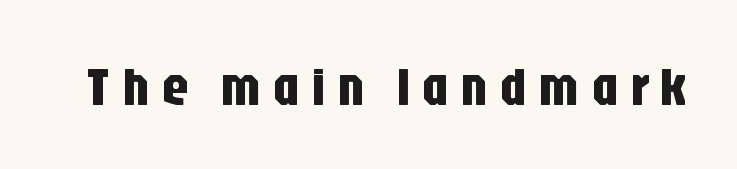
The characters display no serif detailing; their extremities are plain. The passage shown has open, widely tracked lettering throughout. A roman cut, with each character standing at attention. The rendering uses natural spacing where letterforms have individual widths. The string is rendered with underlining switched off.
